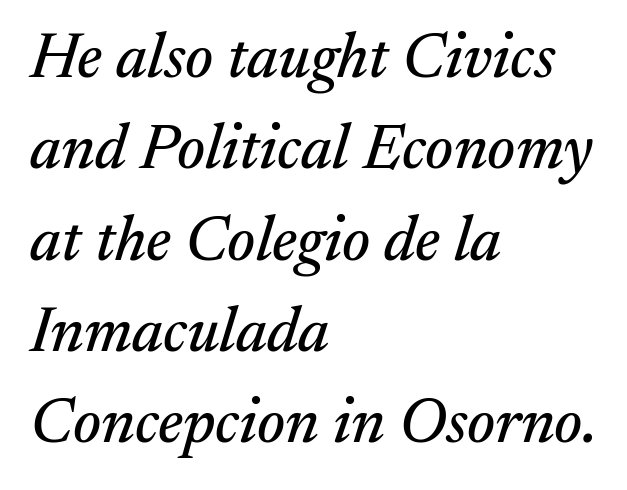
Q: Is the text italic (slanted)? A: Yes, it leans right by about 17 degrees.
Q: Is the typeface a serif or a sans-serif typeface? A: Serif.
Q: Is the text underlined? A: No.
Q: How is the paragraph aligned? A: Left-aligned.
Q: Is the spacing between letters normal or unusually wide? A: Normal.
Q: Is the spacing between lines tight, normal or loose? A: Normal.
Q: Width (condensed, normal, or wide)? A: Normal.
Q: Stroke contrast? A: Medium.
Q: x-height? A: Medium.
Q: Monospaced? A: No.
